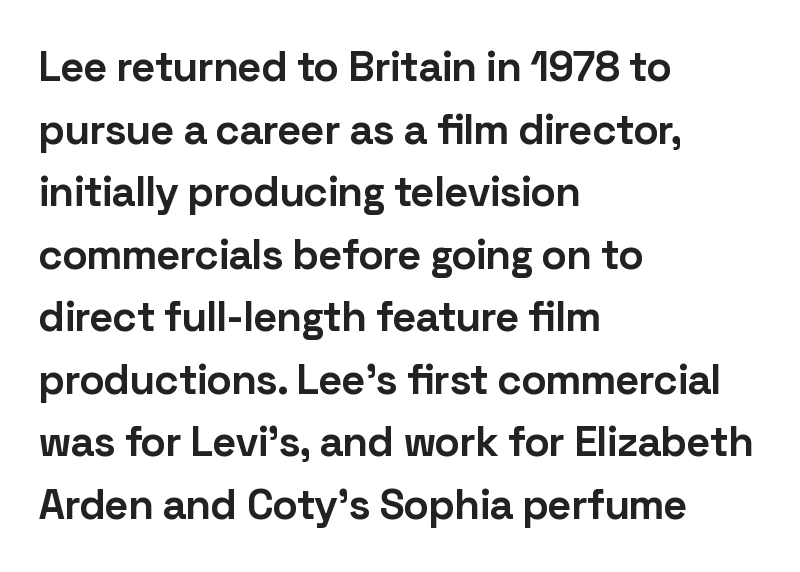
{"serif": "no", "italic": "no", "bold": "yes", "weight": "bold", "width": "normal", "stroke_contrast": "low", "x_height": "medium", "monospaced": "no", "underline": "no", "align": "left", "line_spacing": "normal", "line_spacing_ratio": 1.49, "letter_spacing": "normal", "letter_spacing_em": 0.0, "glyph_px": 42}
